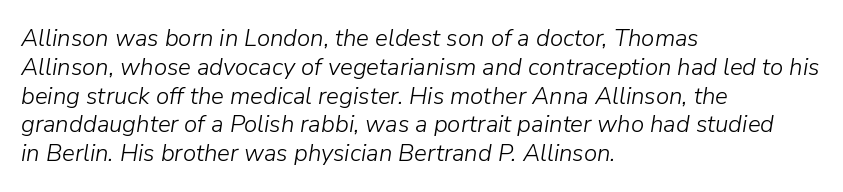
The image shows 24 px text type, italic (leaning right); set left-aligned, line spacing 1.2x, normal letter spacing, not underlined.
